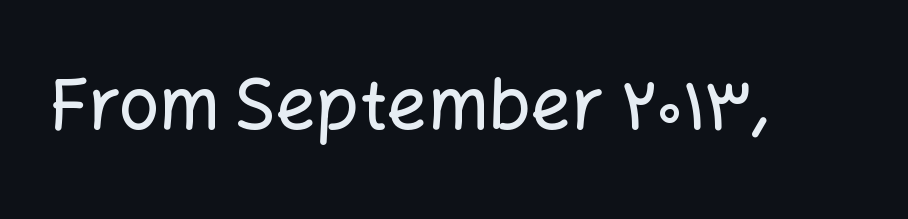
{"serif": "no", "italic": "no", "width": "normal", "stroke_contrast": "low", "x_height": "medium", "monospaced": "no", "underline": "no", "letter_spacing": "normal", "letter_spacing_em": 0.0, "glyph_px": 71}
